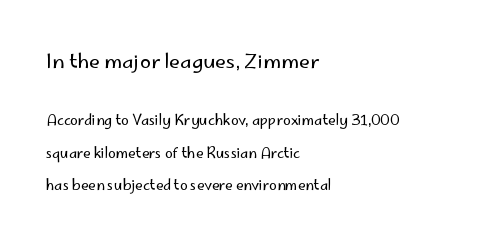
{"italic": "no", "bold": "no", "underline": "no", "align": "left", "line_spacing": "loose", "line_spacing_ratio": 2.34, "letter_spacing": "normal", "letter_spacing_em": 0.0, "larger_block": "first", "size_ratio": 1.43, "glyph_px": 20}
